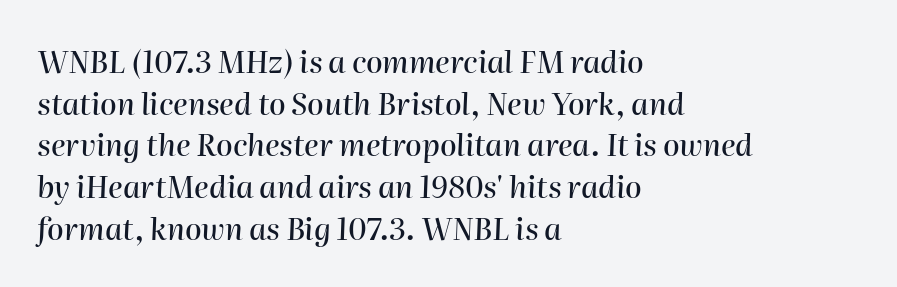
The image shows 30 px text type, italic (leaning right); set left-aligned, normal line spacing (1.39x), normal letter spacing, not underlined; high stroke contrast and a medium x-height.
